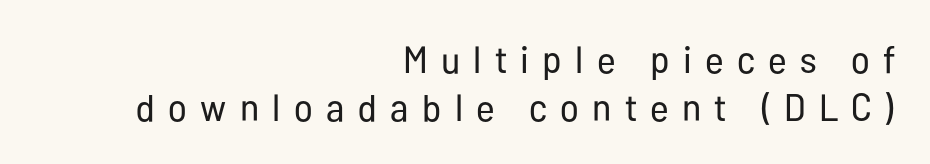
Letterform terminals end flat and unadorned throughout the passage. Bare-footed words on every line. Ordinary non-slanted type is in use. Each letter keeps its own natural width here, so spacing adapts to shape. This rendering uses right alignment, leaving the left contour irregular.
